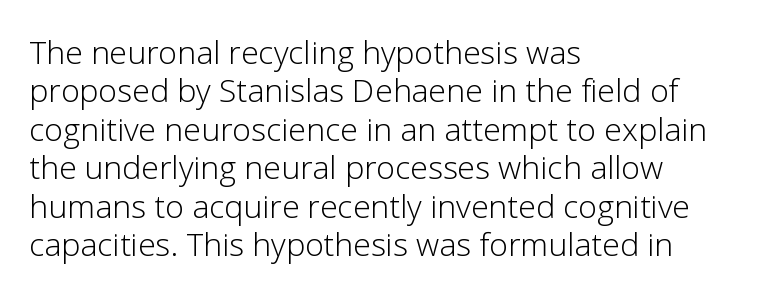
Q: Is the text bold? A: No.
Q: Is the text italic (slanted)? A: No, it is upright.
Q: Is the typeface a serif or a sans-serif typeface? A: Sans-serif.
Q: Is the text underlined? A: No.
Q: How is the paragraph aligned? A: Left-aligned.
Q: Is the spacing between letters normal or unusually wide? A: Normal.
Q: Width (condensed, normal, or wide)? A: Normal.
Q: Stroke contrast? A: Low.
Q: x-height? A: Medium.
Q: Monospaced? A: No.
